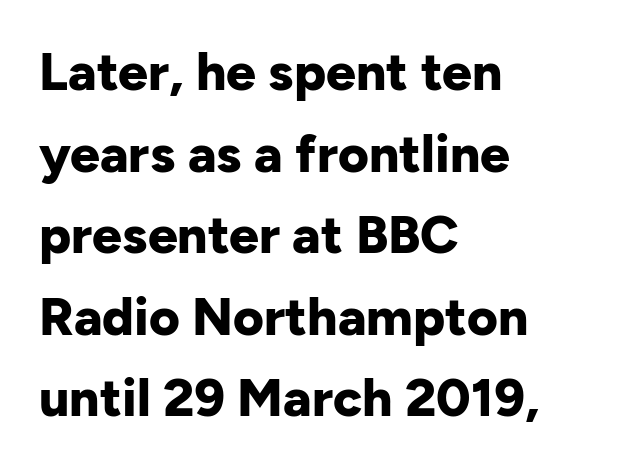
Summary of vertical rhythm: regular, with standard interline spacing. Visually the block forms a straight wall on the left and a jagged coastline on the right. Typographic density is high because the face is bold. Glance below the letters and you will spot only blank space. Proportional: the letters do not fall into vertical columns.
